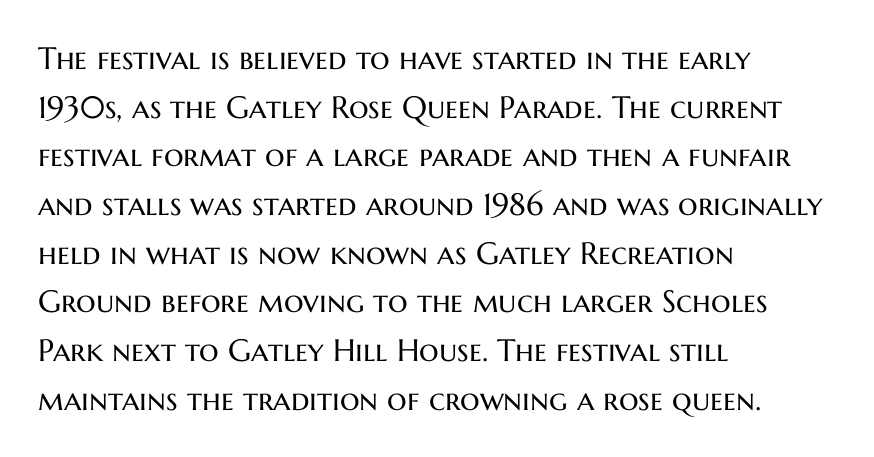
Weight: in the light-to-regular range. Glyph-to-glyph distance matches everyday printed text. This sample uses a sans-serif face. Proportional: the letters do not fall into vertical columns. The rag falls on the right side of this text block. Just letters on the line, the space beneath them empty.
